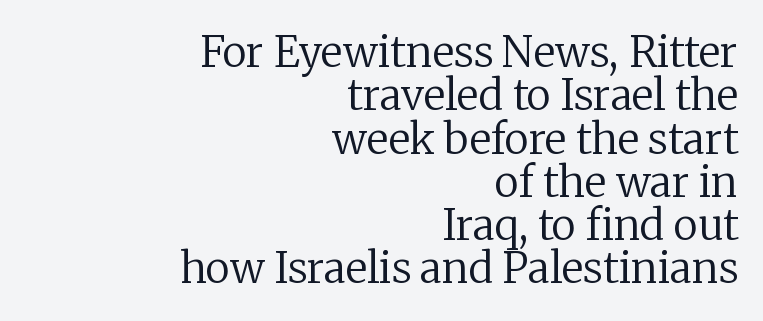
The image shows 42 px regular-weight serif type, upright; set right-aligned, tight line spacing (1.03x), normal letter spacing, not underlined; low stroke contrast and a medium x-height.
